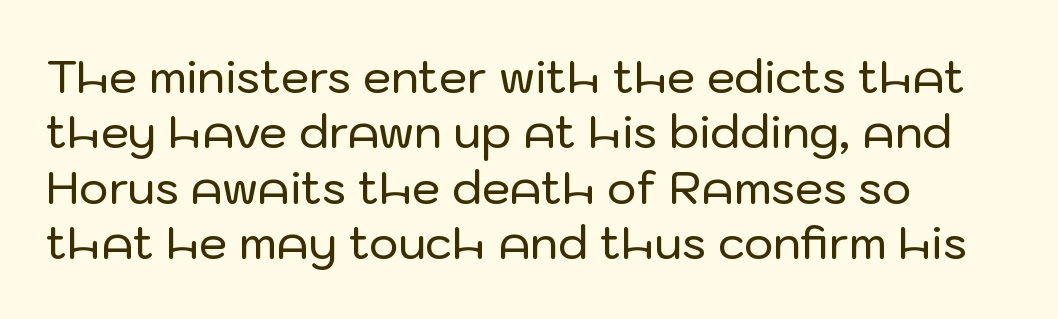
The image shows 45 px sans-serif type, upright; set left-aligned, line spacing 1.23x, normal letter spacing, not underlined; low stroke contrast and a medium x-height.
